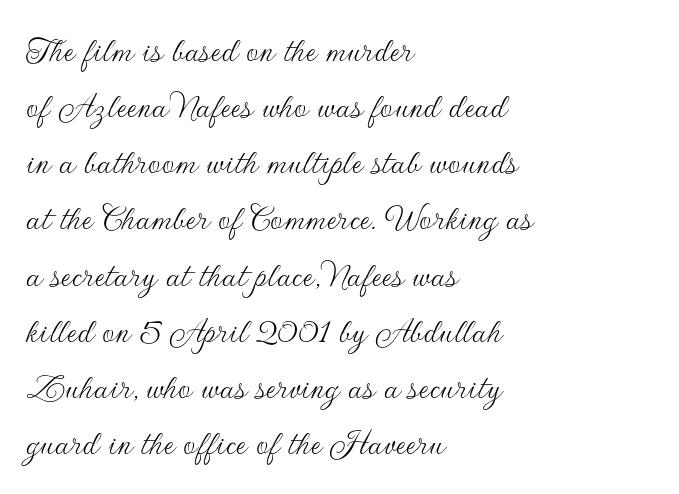
The image shows 39 px thin sans-serif type; set left-aligned, normal line spacing (1.44x), normal letter spacing, not underlined; low stroke contrast and a small x-height.
